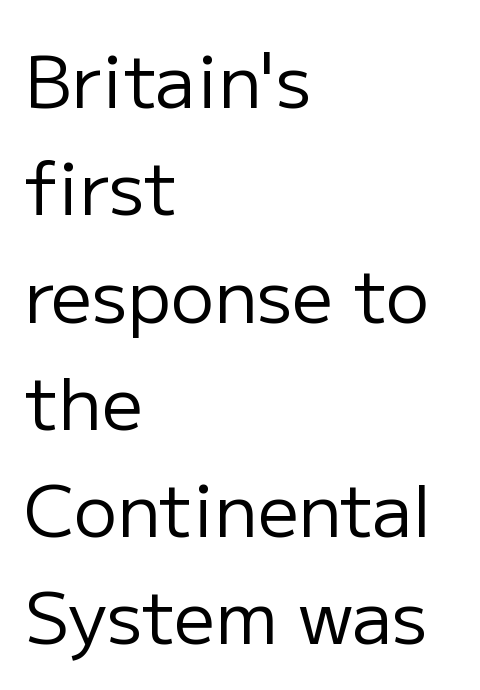
Q: Is the text bold? A: No.
Q: Is the text italic (slanted)? A: No, it is upright.
Q: Is the typeface a serif or a sans-serif typeface? A: Sans-serif.
Q: Is the text underlined? A: No.
Q: How is the paragraph aligned? A: Left-aligned.
Q: Is the spacing between letters normal or unusually wide? A: Normal.
Q: Is the spacing between lines tight, normal or loose? A: Normal.
Q: Width (condensed, normal, or wide)? A: Normal.
Q: Stroke contrast? A: Low.
Q: x-height? A: Medium.
Q: Monospaced? A: No.
